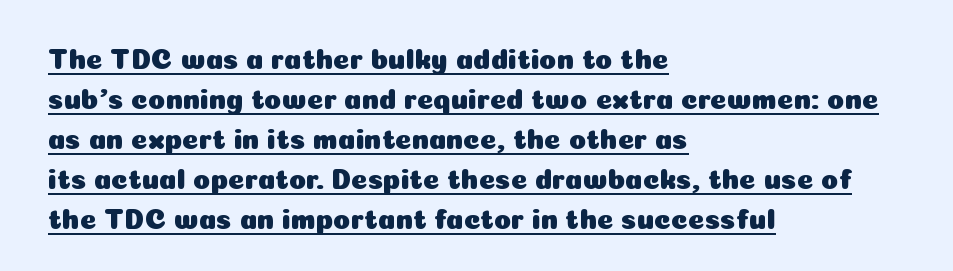
{"serif": "no", "italic": "no", "width": "normal", "stroke_contrast": "low", "x_height": "medium", "monospaced": "no", "underline": "yes", "align": "left", "line_spacing": "normal", "line_spacing_ratio": 1.43, "letter_spacing": "normal", "letter_spacing_em": 0.0, "glyph_px": 28}
